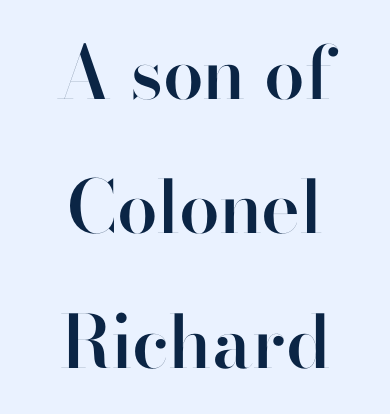
Q: Is the text bold? A: Semi-bold.
Q: Is the text italic (slanted)? A: No, it is upright.
Q: Is the typeface a serif or a sans-serif typeface? A: Sans-serif.
Q: Is the text underlined? A: No.
Q: How is the paragraph aligned? A: Centered.
Q: Is the spacing between letters normal or unusually wide? A: Normal.
Q: Width (condensed, normal, or wide)? A: Normal.
Q: Stroke contrast? A: High.
Q: x-height? A: Small.
Q: Monospaced? A: No.
